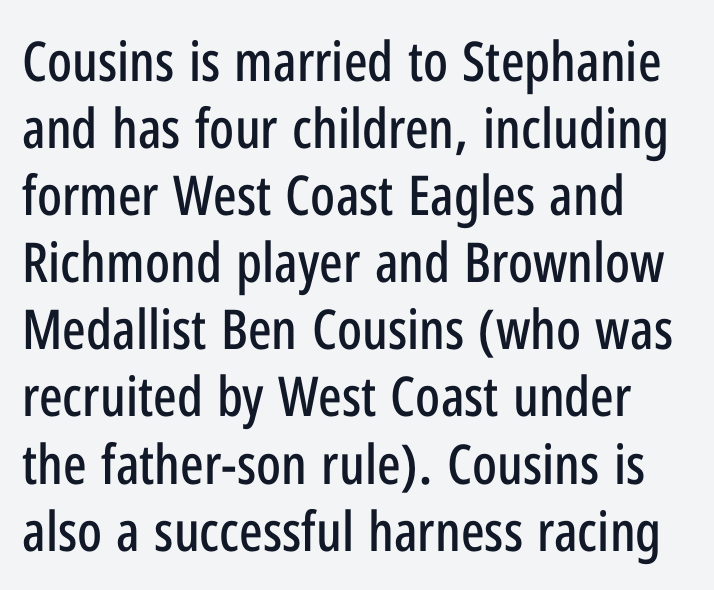
The image shows 55 px condensed sans-serif type, upright; set left-aligned, line spacing 1.22x, normal letter spacing, not underlined; low stroke contrast and a medium x-height.
